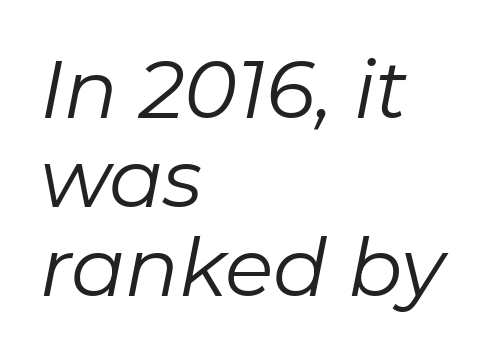
Q: Is the text bold? A: No.
Q: Is the text italic (slanted)? A: Yes, it leans right by about 11 degrees.
Q: Is the text underlined? A: No.
Q: How is the paragraph aligned? A: Left-aligned.
Q: Is the spacing between letters normal or unusually wide? A: Normal.
Q: Is the spacing between lines tight, normal or loose? A: Tight.
Q: Width (condensed, normal, or wide)? A: Normal.
Q: Stroke contrast? A: Low.
Q: x-height? A: Medium.
Q: Monospaced? A: No.
